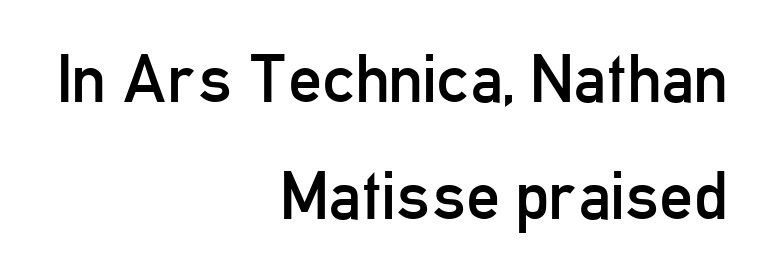
Q: Is the text bold? A: No.
Q: Is the text italic (slanted)? A: No, it is upright.
Q: Is the typeface a serif or a sans-serif typeface? A: Sans-serif.
Q: Is the text underlined? A: No.
Q: How is the paragraph aligned? A: Right-aligned.
Q: Is the spacing between letters normal or unusually wide? A: Normal.
Q: Width (condensed, normal, or wide)? A: Condensed.
Q: Stroke contrast? A: Low.
Q: x-height? A: Medium.
Q: Monospaced? A: No.
